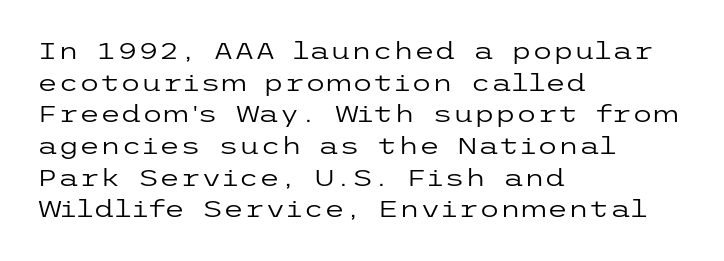
Q: Is the text bold? A: No.
Q: Is the text italic (slanted)? A: No, it is upright.
Q: Is the text underlined? A: No.
Q: How is the paragraph aligned? A: Left-aligned.
Q: Is the spacing between letters normal or unusually wide? A: Normal.
Q: Is the spacing between lines tight, normal or loose? A: Normal.
